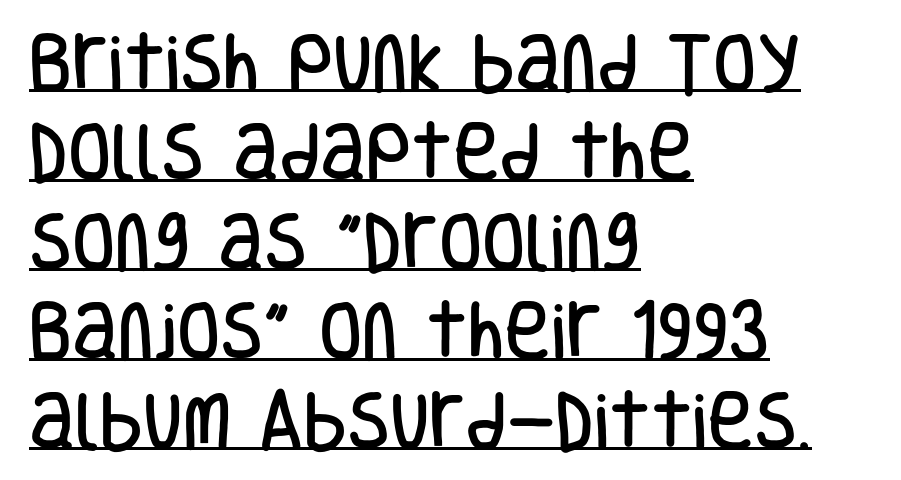
Each line starts at the same left margin while the right side varies. Does the leading feel generous? No, just average. Here the designer chose a conventional face with non-uniform glyph widths. Here the glyphs are tracked normally, forming tight word shapes. Students, observe the line beneath the letters — that is underlining.
